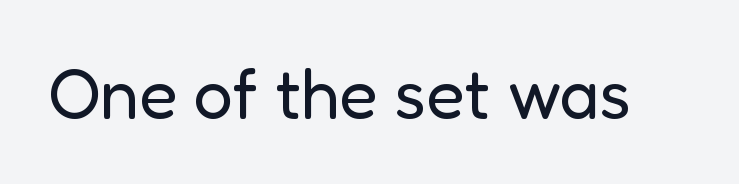
Q: Is the text bold? A: No.
Q: Is the text italic (slanted)? A: No, it is upright.
Q: Is the typeface a serif or a sans-serif typeface? A: Sans-serif.
Q: Is the text underlined? A: No.
Q: Is the spacing between letters normal or unusually wide? A: Normal.
Q: Width (condensed, normal, or wide)? A: Normal.
Q: Stroke contrast? A: Low.
Q: x-height? A: Medium.
Q: Monospaced? A: No.
